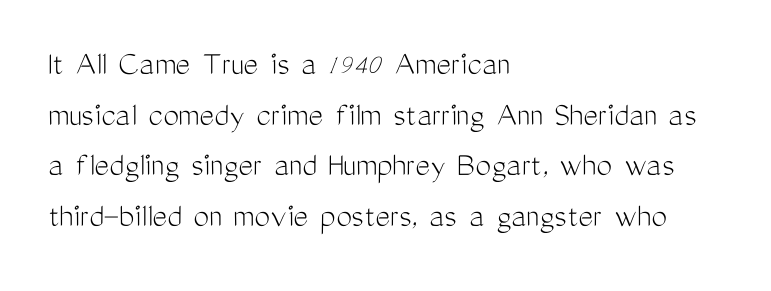
The image shows 35 px light, condensed sans-serif type, upright; set left-aligned, normal line spacing (1.45x), normal letter spacing, not underlined; medium stroke contrast and a medium x-height.
